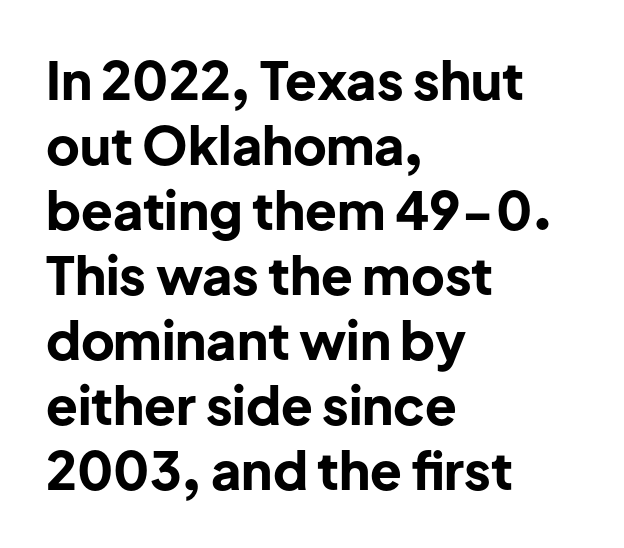
The image shows 52 px bold sans-serif type, upright; set left-aligned, normal line spacing (1.25x), normal letter spacing, not underlined; low stroke contrast and a medium x-height.
